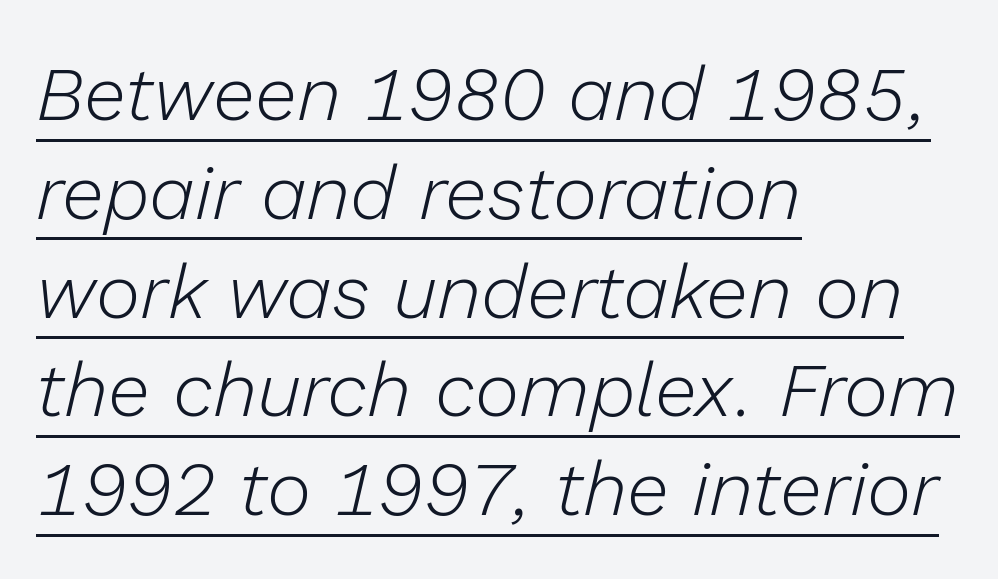
{"italic": "yes", "lean": "right", "slant_degrees": 13, "bold": "no", "weight": "light", "width": "normal", "stroke_contrast": "low", "x_height": "medium", "monospaced": "no", "underline": "yes", "align": "left", "line_spacing": "normal", "line_spacing_ratio": 1.3, "letter_spacing": "normal", "letter_spacing_em": 0.0, "glyph_px": 76}
